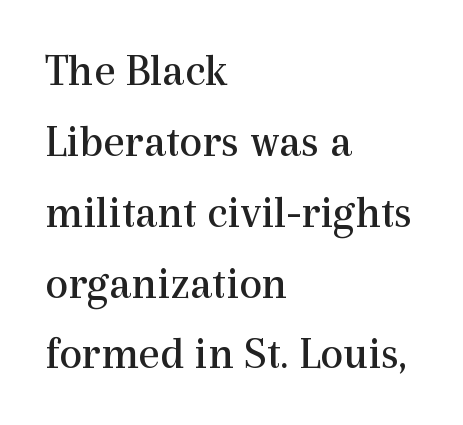
Vertical spacing — default. Glance below the letters and you will spot only blank space. Nothing unusual about the tracking: characters are spaced as the font intends. Is the block centered? No — it sits flush against the left margin. These lines were composed using upright roman letters. A typesetter would label this face a serif.
